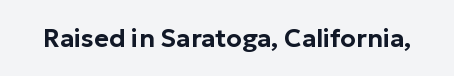
Q: Is the text italic (slanted)? A: No, it is upright.
Q: Is the text underlined? A: No.
Q: Is the spacing between letters normal or unusually wide? A: Normal.
